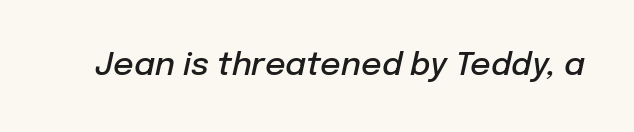
The image shows 32 px semibold type, italic (leaning right); set normal letter spacing, not underlined; low stroke contrast and a medium x-height.
